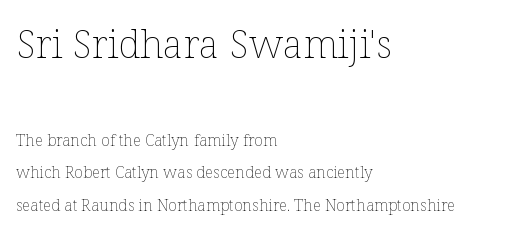
{"italic": "no", "bold": "no", "weight": "thin", "width": "normal", "stroke_contrast": "low", "x_height": "medium", "monospaced": "no", "underline": "no", "align": "left", "line_spacing": "loose", "line_spacing_ratio": 2.06, "letter_spacing": "normal", "letter_spacing_em": 0.0, "larger_block": "first", "size_ratio": 2.44, "glyph_px": 39}
